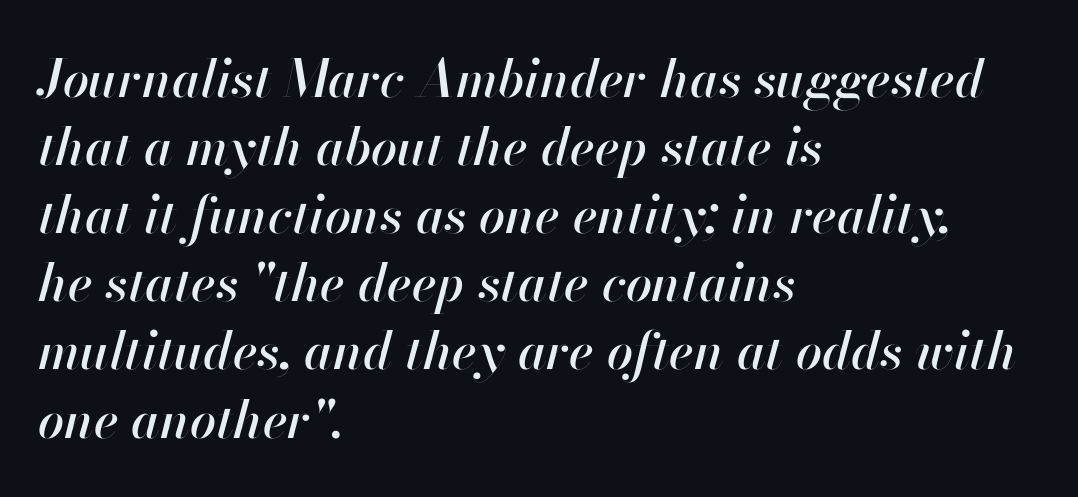
Q: Is the text italic (slanted)? A: Yes, it leans right by about 13 degrees.
Q: Is the text underlined? A: No.
Q: How is the paragraph aligned? A: Left-aligned.
Q: Is the spacing between letters normal or unusually wide? A: Normal.
Q: Is the spacing between lines tight, normal or loose? A: Normal.
Q: Width (condensed, normal, or wide)? A: Normal.
Q: Stroke contrast? A: High.
Q: x-height? A: Small.
Q: Monospaced? A: No.
